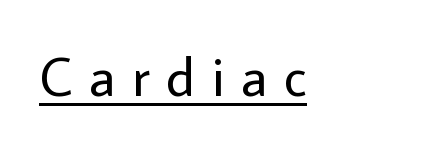
The image shows 55 px regular-weight sans-serif type, upright; set left-aligned, unusually wide letter spacing (+0.3 em), underlined; low stroke contrast and a medium x-height.
